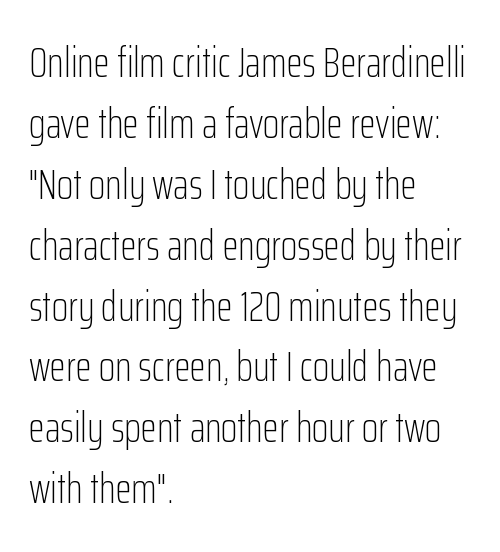
The image shows 42 px light, condensed sans-serif type, upright; set left-aligned, normal line spacing (1.45x), normal letter spacing, not underlined; low stroke contrast and a medium x-height.
